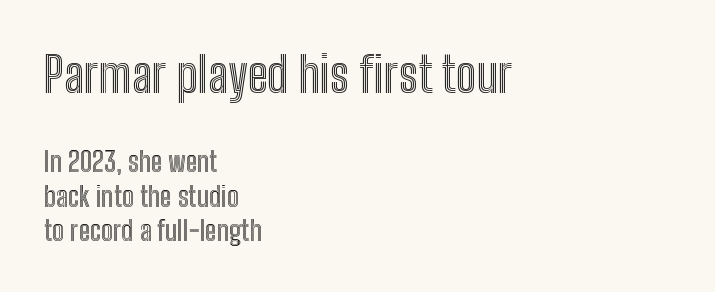
Q: Is the text italic (slanted)? A: No, it is upright.
Q: Is the text underlined? A: No.
Q: How is the paragraph aligned? A: Left-aligned.
Q: Is the spacing between letters normal or unusually wide? A: Normal.
Q: Which block of text is set in a larger size, the first (top) or the second (bottom)? A: The first (top) one.
Q: Width (condensed, normal, or wide)? A: Condensed.
Q: x-height? A: Medium.
Q: Monospaced? A: No.
